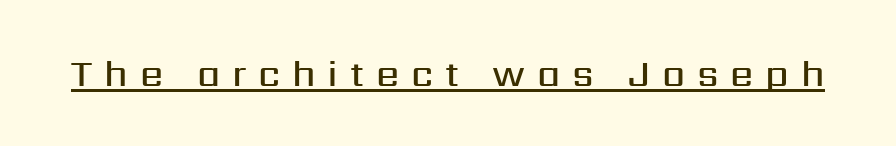
{"serif": "no", "italic": "no", "bold": "semi", "weight": "semibold", "width": "normal", "stroke_contrast": "medium", "x_height": "medium", "monospaced": "no", "underline": "yes", "letter_spacing": "wide", "letter_spacing_em": 0.32, "glyph_px": 37}
